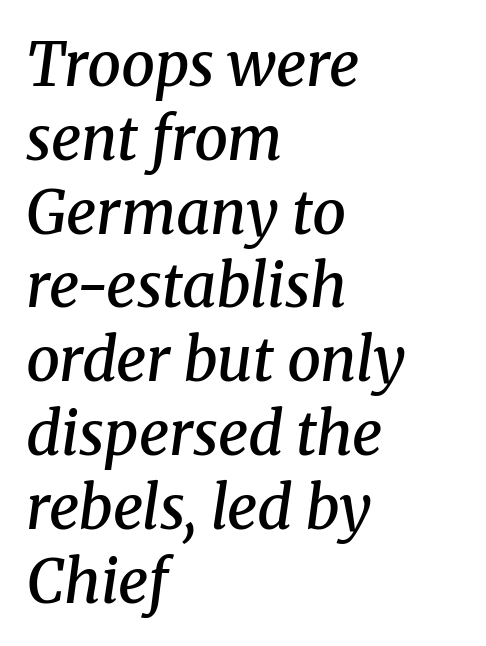
Q: Is the text bold? A: Semi-bold.
Q: Is the text italic (slanted)? A: Yes, it leans right by about 8 degrees.
Q: Is the typeface a serif or a sans-serif typeface? A: Serif.
Q: Is the text underlined? A: No.
Q: How is the paragraph aligned? A: Left-aligned.
Q: Is the spacing between letters normal or unusually wide? A: Normal.
Q: Width (condensed, normal, or wide)? A: Normal.
Q: Stroke contrast? A: Medium.
Q: x-height? A: Medium.
Q: Monospaced? A: No.
